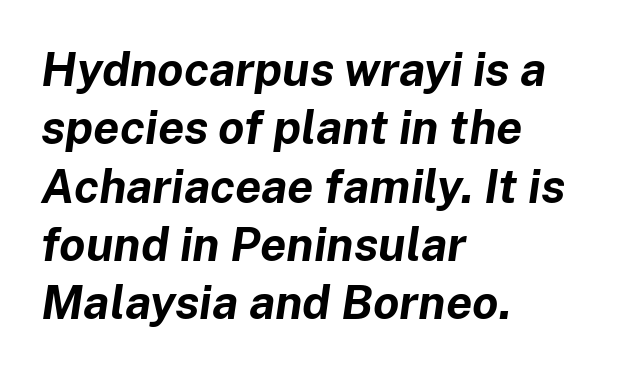
{"italic": "yes", "lean": "right", "slant_degrees": 8, "bold": "yes", "weight": "bold", "width": "normal", "stroke_contrast": "low", "x_height": "medium", "monospaced": "no", "underline": "no", "align": "left", "line_spacing_ratio": 1.24, "letter_spacing": "normal", "letter_spacing_em": 0.0, "glyph_px": 47}
